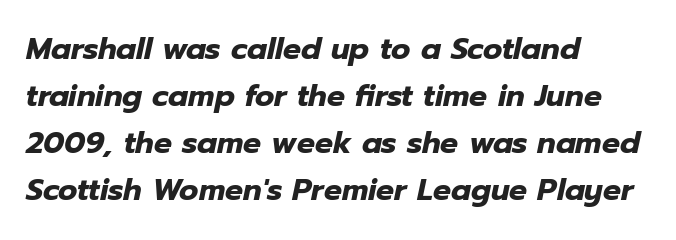
Q: Is the text bold? A: Yes.
Q: Is the text italic (slanted)? A: Yes, it leans right by about 12 degrees.
Q: Is the text underlined? A: No.
Q: How is the paragraph aligned? A: Left-aligned.
Q: Is the spacing between letters normal or unusually wide? A: Normal.
Q: Is the spacing between lines tight, normal or loose? A: Normal.
Q: Width (condensed, normal, or wide)? A: Normal.
Q: Stroke contrast? A: Low.
Q: x-height? A: Medium.
Q: Monospaced? A: No.
